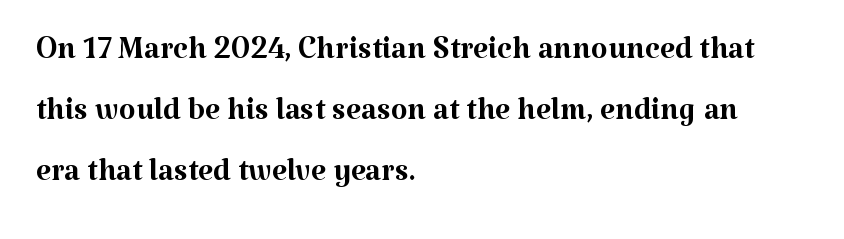
Q: Is the text bold? A: No.
Q: Is the text italic (slanted)? A: No, it is upright.
Q: Is the typeface a serif or a sans-serif typeface? A: Serif.
Q: Is the text underlined? A: No.
Q: How is the paragraph aligned? A: Left-aligned.
Q: Is the spacing between letters normal or unusually wide? A: Normal.
Q: Is the spacing between lines tight, normal or loose? A: Normal.
Q: Width (condensed, normal, or wide)? A: Normal.
Q: Stroke contrast? A: Medium.
Q: x-height? A: Medium.
Q: Monospaced? A: No.
